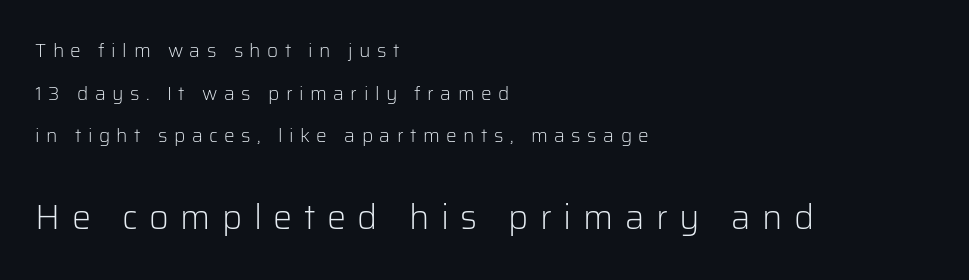
Clear beneath every line of the passage. Posture: upright roman. Left-aligned paragraph, ragged on the right. Regarding leading, the lines here are spaced well apart. The face used here appears at its bigger size in the lower chunk. Is this a fixed-width face? No — the glyphs have proportional, varying widths.
